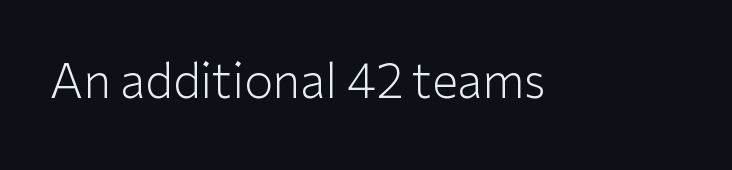
Q: Is the text bold? A: No.
Q: Is the text italic (slanted)? A: No, it is upright.
Q: Is the typeface a serif or a sans-serif typeface? A: Sans-serif.
Q: Is the text underlined? A: No.
Q: Is the spacing between letters normal or unusually wide? A: Normal.
Q: Width (condensed, normal, or wide)? A: Normal.
Q: Stroke contrast? A: Low.
Q: x-height? A: Medium.
Q: Monospaced? A: No.
